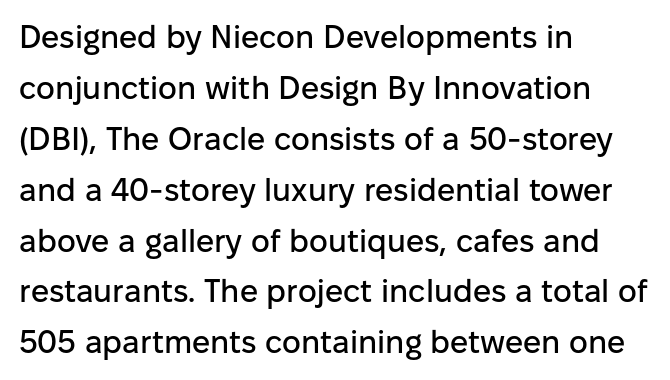
Vertical strokes here are truly vertical. Is this a fixed-width face? No — the glyphs have proportional, varying widths. The string is rendered with underlining switched off. Nothing unusual about the tracking: characters are spaced as the font intends. The setting favours the left margin, as ordinary paragraphs usually do.
